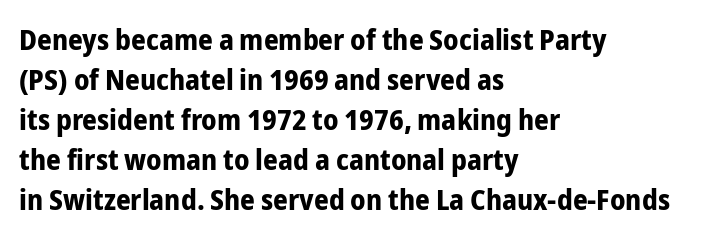
Q: Is the text bold? A: Yes.
Q: Is the text italic (slanted)? A: No, it is upright.
Q: Is the typeface a serif or a sans-serif typeface? A: Sans-serif.
Q: Is the text underlined? A: No.
Q: How is the paragraph aligned? A: Left-aligned.
Q: Is the spacing between letters normal or unusually wide? A: Normal.
Q: Is the spacing between lines tight, normal or loose? A: Normal.
Q: Width (condensed, normal, or wide)? A: Condensed.
Q: Stroke contrast? A: Low.
Q: x-height? A: Medium.
Q: Monospaced? A: No.
